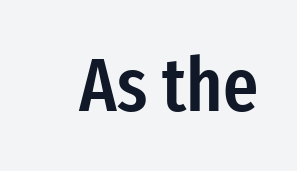
The image shows 76 px semibold, condensed sans-serif type, upright; set normal letter spacing, not underlined; low stroke contrast and a medium x-height.
